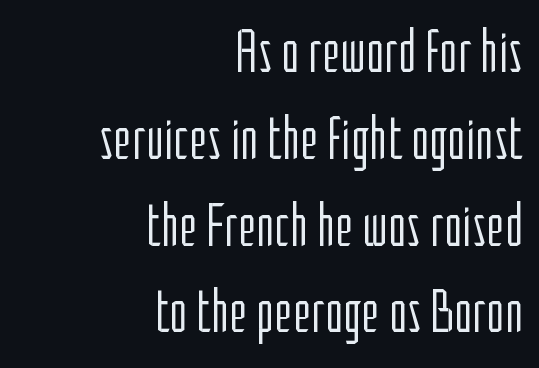
Q: Is the text bold? A: No.
Q: Is the text italic (slanted)? A: No, it is upright.
Q: Is the typeface a serif or a sans-serif typeface? A: Sans-serif.
Q: Is the text underlined? A: No.
Q: How is the paragraph aligned? A: Right-aligned.
Q: Is the spacing between letters normal or unusually wide? A: Normal.
Q: Is the spacing between lines tight, normal or loose? A: Normal.
Q: Width (condensed, normal, or wide)? A: Condensed.
Q: Stroke contrast? A: Low.
Q: x-height? A: Medium.
Q: Monospaced? A: No.
